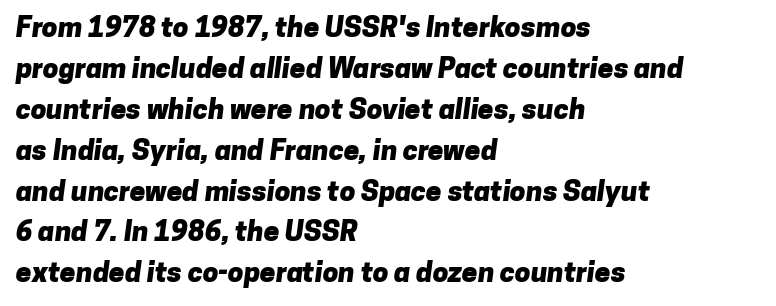
Anything drawn beneath the words? Only blank space. This is heavy type, rendered in bold. Caption: multi-line text, flush left, ragged right. Each letter keeps its own natural width here, so spacing adapts to shape. Normally led — the rows are evenly, conventionally spaced. Glyph-to-glyph distance matches everyday printed text.
